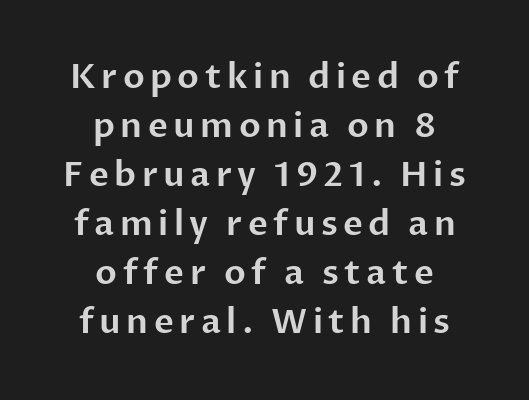
Is there much room between lines? A standard amount, neither cramped nor airy. This sample has the flowing, uneven cadence of proportional lettering. The text was rendered using a sans face with plain stroke endings. Alignment: centered. The string is rendered with underlining switched off.
